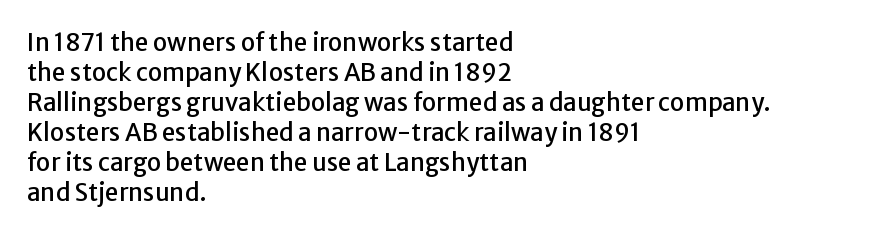
{"italic": "no", "underline": "no", "align": "left", "line_spacing": "normal", "line_spacing_ratio": 1.25, "letter_spacing": "normal", "letter_spacing_em": 0.0, "glyph_px": 24}
